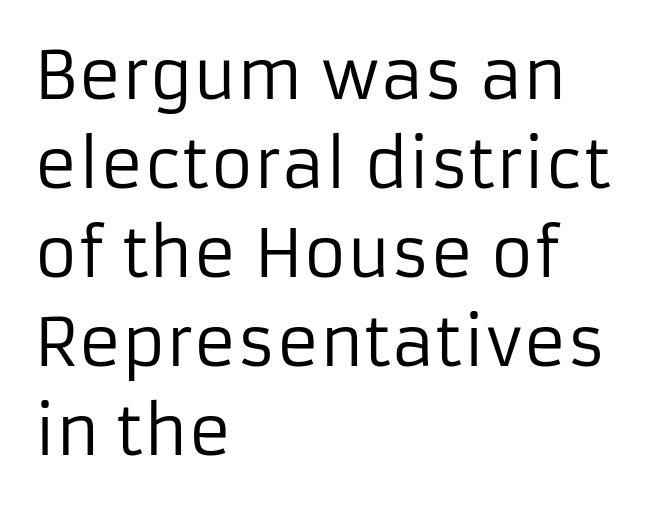
{"serif": "no", "italic": "no", "bold": "no", "weight": "regular", "width": "normal", "stroke_contrast": "low", "x_height": "medium", "monospaced": "no", "underline": "no", "align": "left", "line_spacing": "normal", "line_spacing_ratio": 1.35, "letter_spacing": "normal", "letter_spacing_em": 0.0, "glyph_px": 66}
